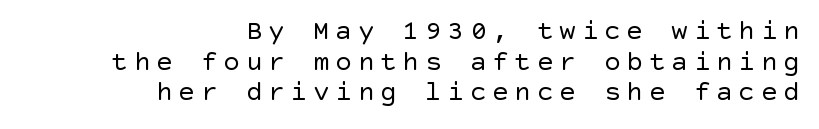
The image shows 28 px regular-weight sans-serif type, upright; set right-aligned, tight line spacing (1.09x), unusually wide letter spacing (+0.2 em), not underlined; a large x-height.
